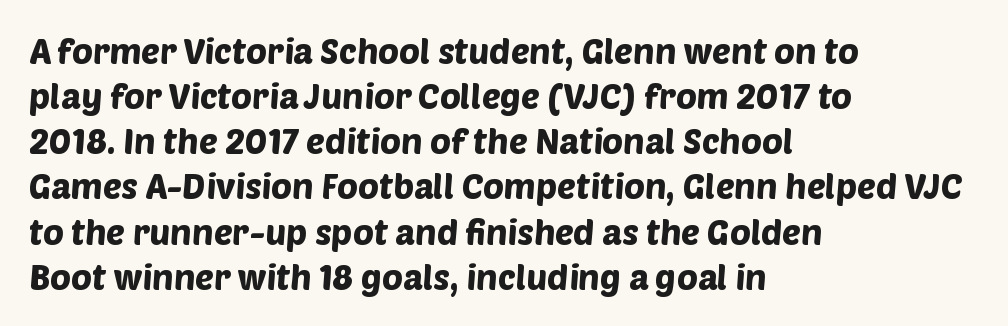
Note the varied advance widths — an 'i' is clearly narrower than an 'm'. This sample is left-justified, so line endings fall wherever the words run out. A sans-serif font was chosen for this passage. Has an underline been added? It has not. Tracking value appears to be zero — textbook default spacing. Rows of type keep a routine distance in the vertical direction.
